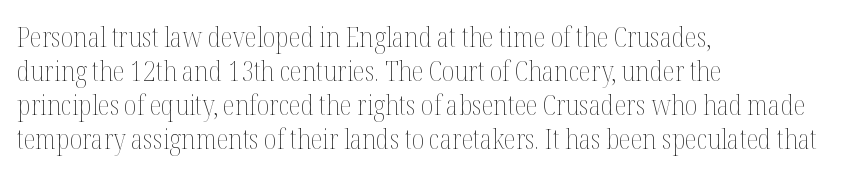
Nothing unusual about the tracking: characters are spaced as the font intends. Unmarked baselines from the first word to the last. No heavy texture on the line: the type isn't bold. The letters advance in unequal steps, a hallmark of proportional type. Unlike italic type, these characters show no tilt at all. Teacher's note: observe the even left margin — that is flush-left alignment.
